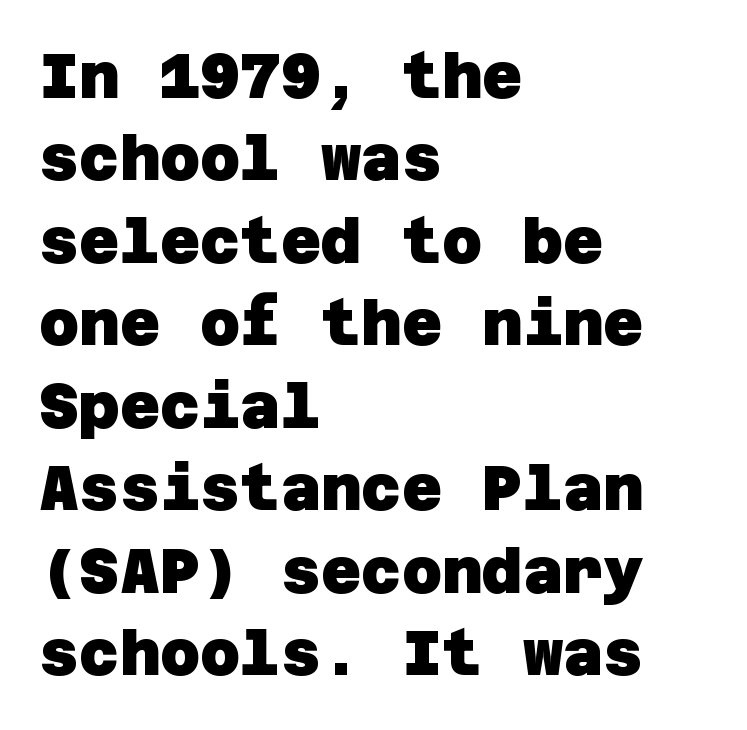
{"serif": "no", "bold": "yes", "weight": "heavy", "width": "normal", "stroke_contrast": "low", "x_height": "large", "underline": "no", "align": "left", "line_spacing": "normal", "line_spacing_ratio": 1.33, "letter_spacing": "normal", "letter_spacing_em": 0.0, "glyph_px": 62}
